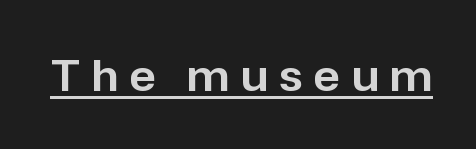
Q: Is the text italic (slanted)? A: No, it is upright.
Q: Is the typeface a serif or a sans-serif typeface? A: Sans-serif.
Q: Is the text underlined? A: Yes.
Q: Is the spacing between letters normal or unusually wide? A: Unusually wide.
Q: Width (condensed, normal, or wide)? A: Normal.
Q: Stroke contrast? A: Low.
Q: x-height? A: Medium.
Q: Monospaced? A: No.
